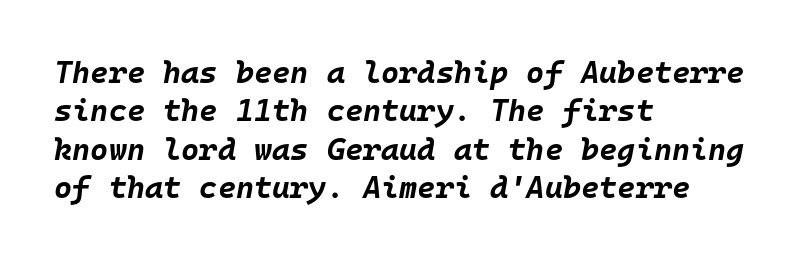
The image shows 31 px bold type, italic (leaning right), monospaced; set left-aligned, line spacing 1.24x, normal letter spacing, not underlined; low stroke contrast and a large x-height.
